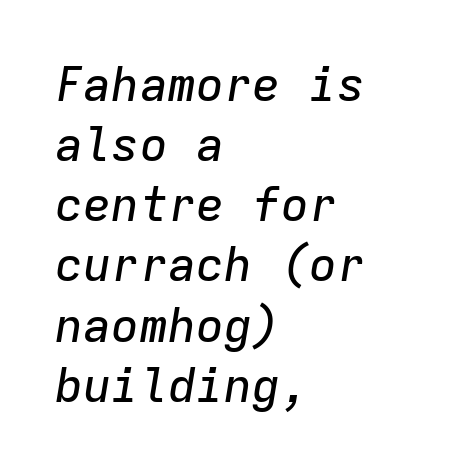
{"italic": "yes", "lean": "right", "slant_degrees": 9, "width": "normal", "stroke_contrast": "low", "x_height": "medium", "monospaced": "yes", "underline": "no", "align": "left", "line_spacing": "normal", "line_spacing_ratio": 1.28, "letter_spacing": "normal", "letter_spacing_em": 0.0, "glyph_px": 47}
